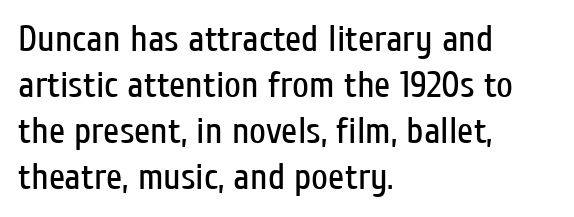
{"serif": "no", "italic": "no", "bold": "no", "weight": "regular", "width": "condensed", "stroke_contrast": "low", "x_height": "medium", "monospaced": "no", "underline": "no", "align": "left", "line_spacing_ratio": 1.24, "letter_spacing": "normal", "letter_spacing_em": 0.0, "glyph_px": 37}
